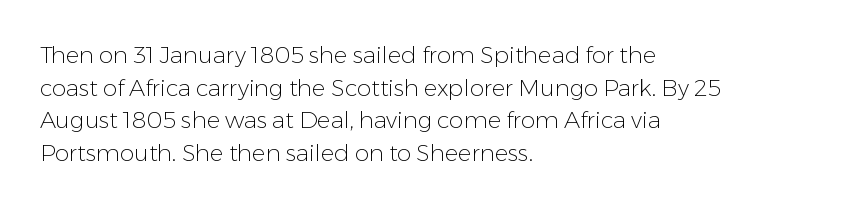
{"italic": "no", "bold": "no", "underline": "no", "align": "left", "line_spacing": "normal", "line_spacing_ratio": 1.42, "letter_spacing": "normal", "letter_spacing_em": 0.0, "glyph_px": 23}
